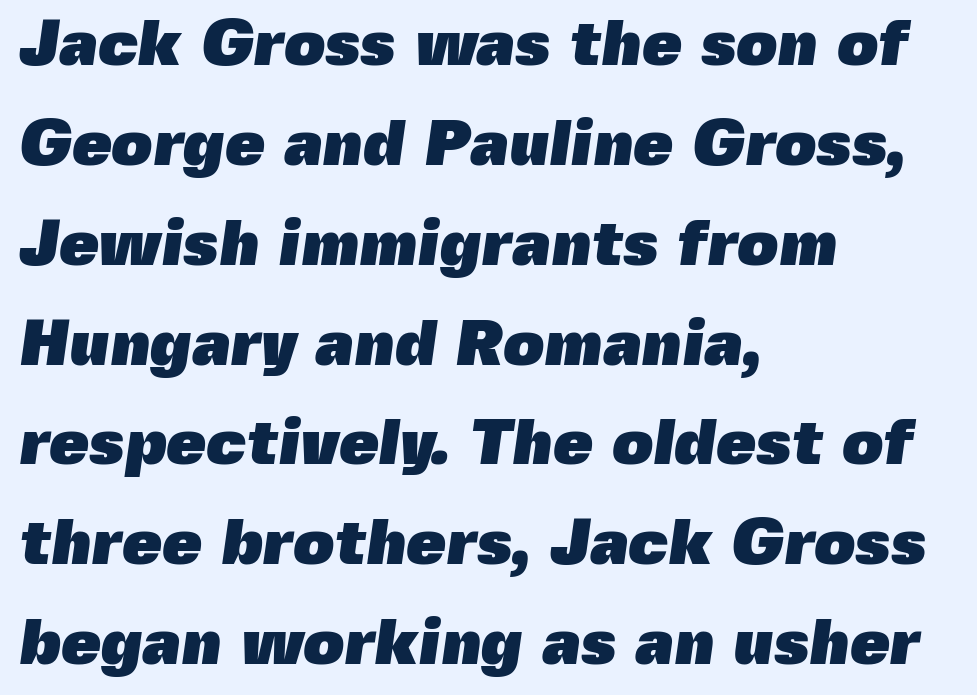
This rendering leaves character spacing at its baseline value. The passage shown is typed in a proportional face where columns would drift. Unmarked baselines from the first word to the last. The glyphs have the mass of a bold cut.
